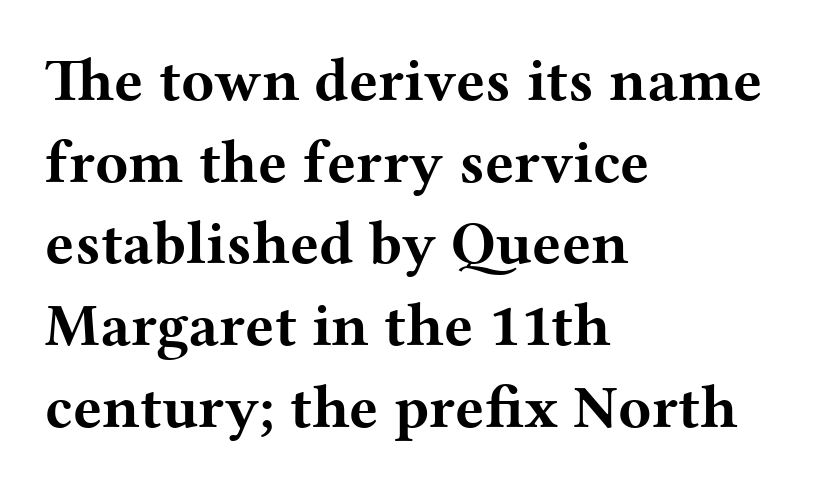
The typesetting leans heavy: a genuine bold. Does extra space separate the letters? No, they use regular spacing. Typographically, this falls in the serif category. All the whitespace from short lines collects on the right.
